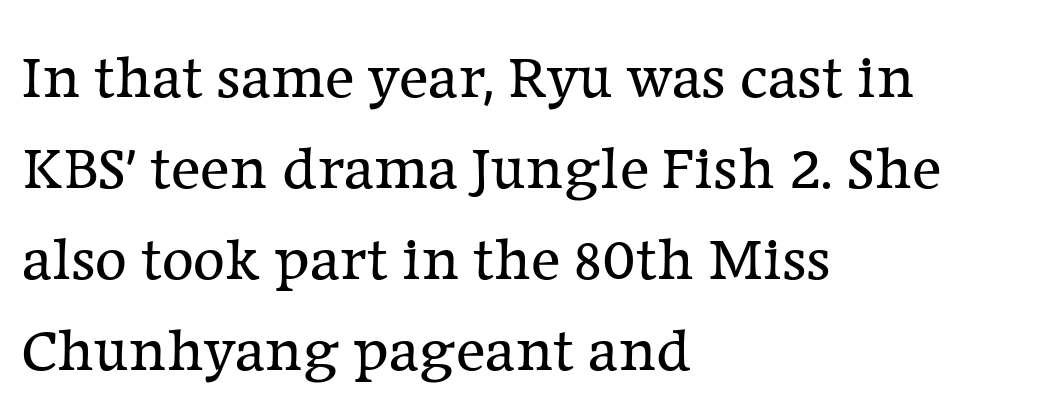
The image shows 62 px regular-weight serif type, upright; set left-aligned, normal line spacing (1.47x), normal letter spacing, not underlined; low stroke contrast and a medium x-height.
